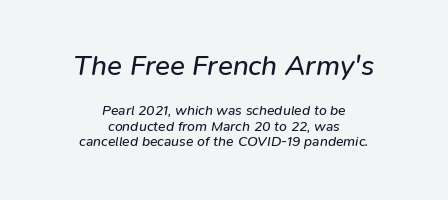
Q: Is the text bold? A: No.
Q: Is the text italic (slanted)? A: Yes, it leans right by about 9 degrees.
Q: Is the text underlined? A: No.
Q: How is the paragraph aligned? A: Centered.
Q: Is the spacing between letters normal or unusually wide? A: Normal.
Q: Is the spacing between lines tight, normal or loose? A: Tight.
Q: Which block of text is set in a larger size, the first (top) or the second (bottom)? A: The first (top) one.
Q: Width (condensed, normal, or wide)? A: Normal.
Q: Stroke contrast? A: Low.
Q: x-height? A: Medium.
Q: Monospaced? A: No.
